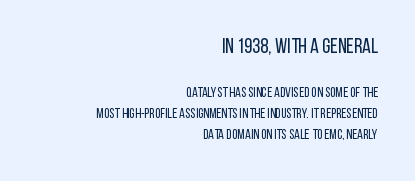
The image shows 21 px text type, upright; set right-aligned, normal line spacing (1.52x), normal letter spacing, not underlined; the first (top) block is 1.5x larger.
